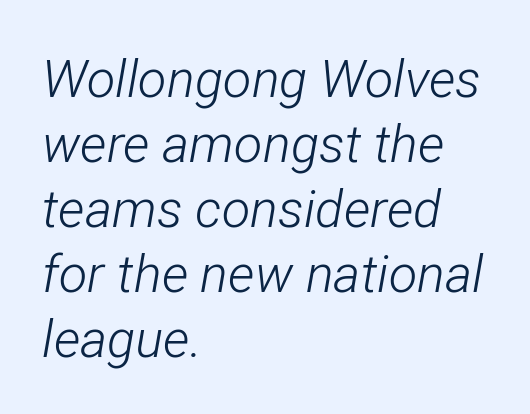
Q: Is the text bold? A: No.
Q: Is the text italic (slanted)? A: Yes, it leans right by about 12 degrees.
Q: Is the text underlined? A: No.
Q: How is the paragraph aligned? A: Left-aligned.
Q: Is the spacing between letters normal or unusually wide? A: Normal.
Q: Is the spacing between lines tight, normal or loose? A: Normal.
Q: Width (condensed, normal, or wide)? A: Condensed.
Q: Stroke contrast? A: Low.
Q: x-height? A: Medium.
Q: Monospaced? A: No.
